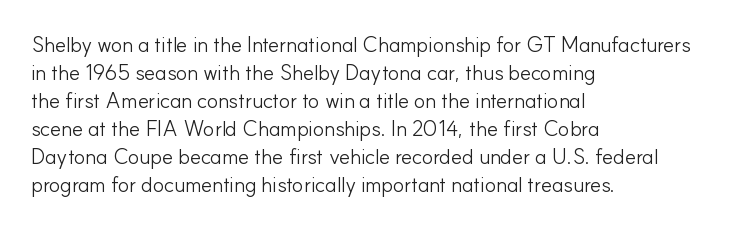
Q: Is the text bold? A: No.
Q: Is the text italic (slanted)? A: No, it is upright.
Q: Is the text underlined? A: No.
Q: How is the paragraph aligned? A: Left-aligned.
Q: Is the spacing between letters normal or unusually wide? A: Normal.
Q: Is the spacing between lines tight, normal or loose? A: Normal.
